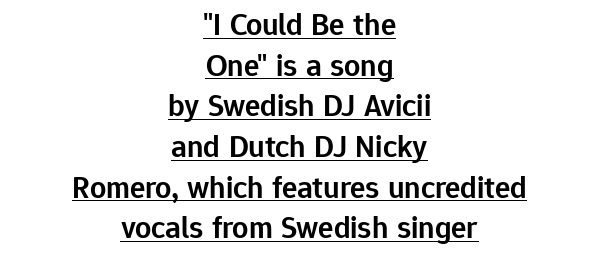
The image shows 32 px semibold sans-serif type, upright; set centered, normal line spacing (1.27x), normal letter spacing, underlined; low stroke contrast and a medium x-height.
